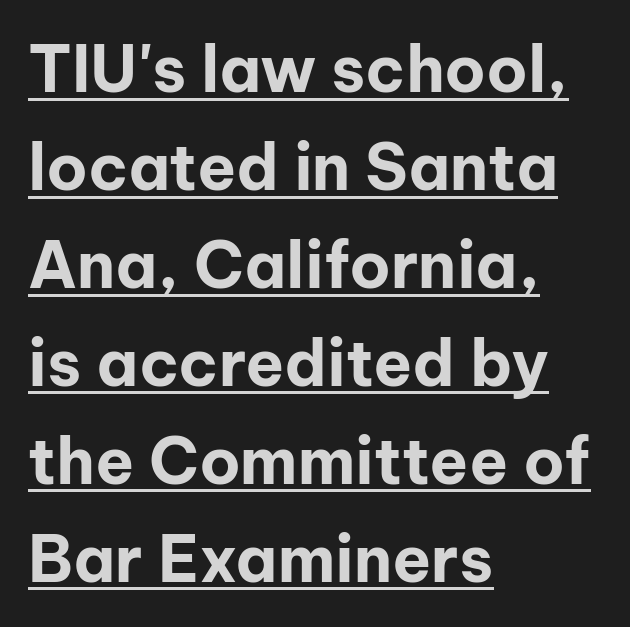
The text block is weighted toward the left margin, trailing off unevenly rightward. What's the leading like? Ordinary, nothing unusual. In terms of letterform style, serifs are entirely absent. In designer terms, the underline attribute is active on this setting. Looks like regular typesetting: each glyph gets only the width it needs. The typesetting leans heavy: a genuine bold.
